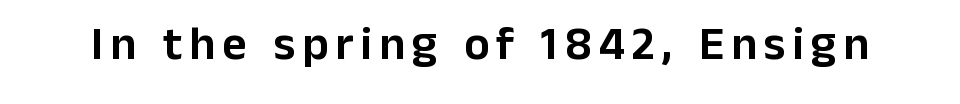
Font category for this specimen: sans-serif. Spacing verdict: proportional, widths tailored to each character. Underlining? Definitely not there. No italicization has been applied; the sample stays upright.
